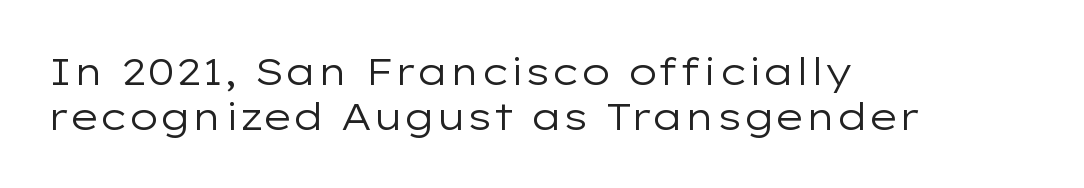
No extra tracking has been applied to these lines. Type style note: lacks serifs. Ascenders rise straight up at ninety degrees. A typesetter would call this proportional, since set widths differ per character.
